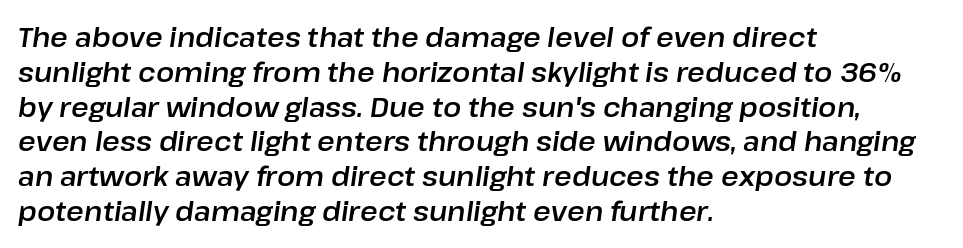
{"italic": "yes", "lean": "right", "slant_degrees": 8, "underline": "no", "align": "left", "line_spacing": "normal", "line_spacing_ratio": 1.29, "letter_spacing": "normal", "letter_spacing_em": 0.0, "glyph_px": 27}
